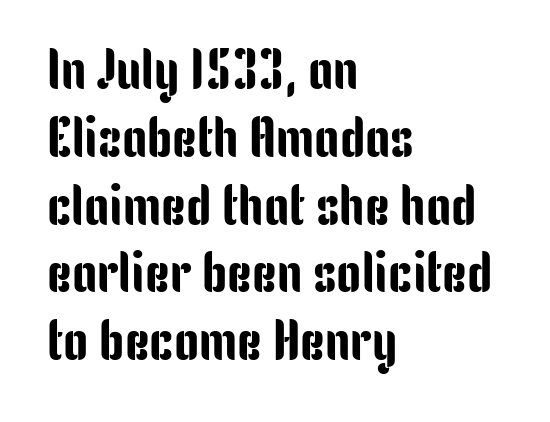
Short note: letters normally spaced. This rendering employs a face without finishing strokes, i.e., a sans-serif. The letters stand upright; this is a roman face. Each letter keeps its own natural width here, so spacing adapts to shape.
